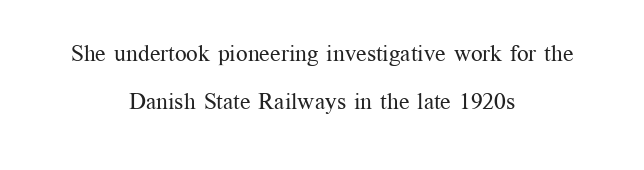
Q: Is the text bold? A: No.
Q: Is the text italic (slanted)? A: No, it is upright.
Q: Is the text underlined? A: No.
Q: How is the paragraph aligned? A: Centered.
Q: Is the spacing between letters normal or unusually wide? A: Normal.
Q: Is the spacing between lines tight, normal or loose? A: Loose.
